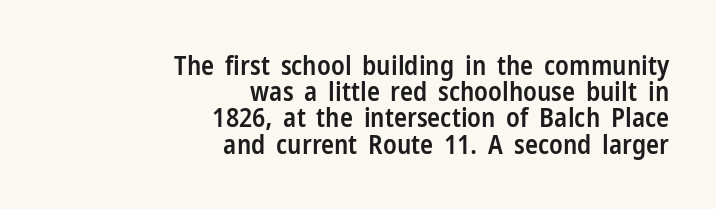
Q: Is the text bold? A: Semi-bold.
Q: Is the text italic (slanted)? A: No, it is upright.
Q: Is the text underlined? A: No.
Q: How is the paragraph aligned? A: Right-aligned.
Q: Is the spacing between letters normal or unusually wide? A: Normal.
Q: Is the spacing between lines tight, normal or loose? A: Tight.
